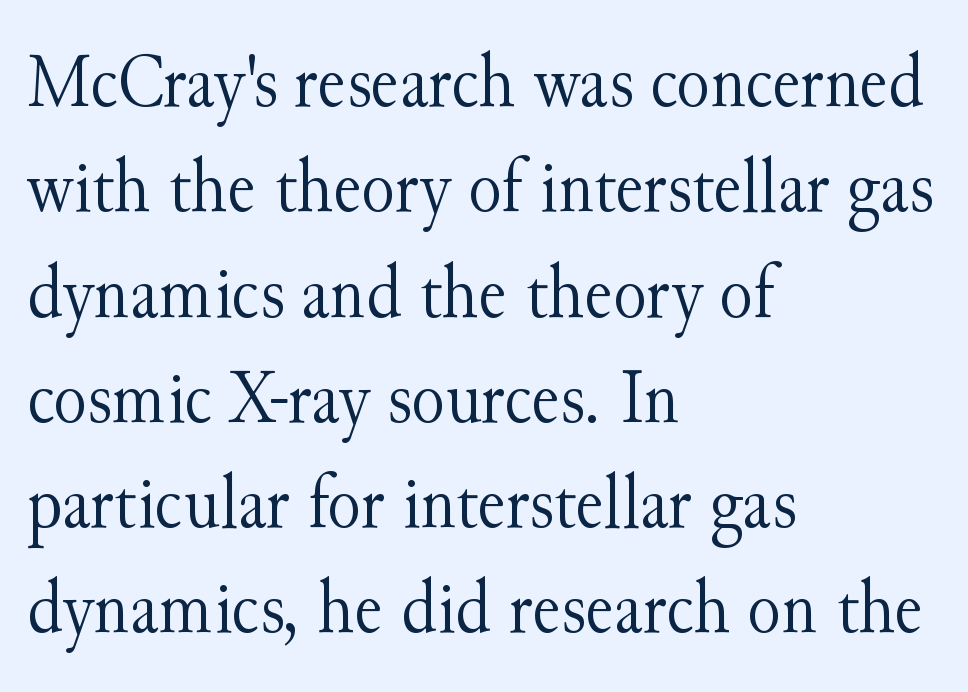
The image shows 78 px light serif type, upright; set left-aligned, normal line spacing (1.35x), normal letter spacing, not underlined; medium stroke contrast and a small x-height.
